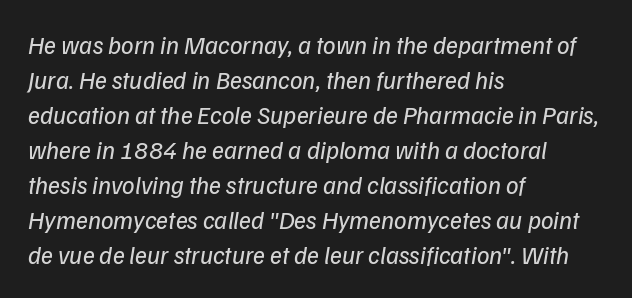
Q: Is the text bold? A: No.
Q: Is the text italic (slanted)? A: Yes, it leans right by about 9 degrees.
Q: Is the text underlined? A: No.
Q: How is the paragraph aligned? A: Left-aligned.
Q: Is the spacing between letters normal or unusually wide? A: Normal.
Q: Is the spacing between lines tight, normal or loose? A: Normal.
